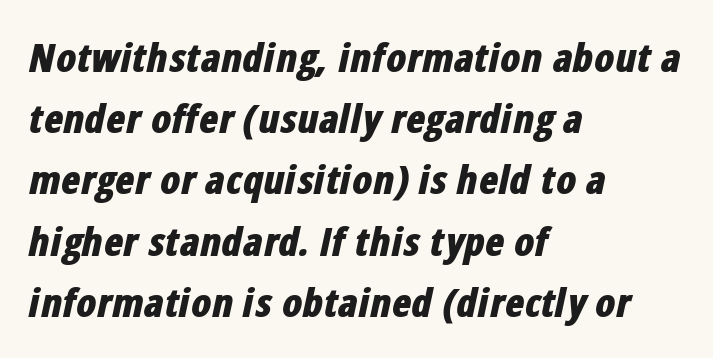
{"italic": "yes", "lean": "right", "slant_degrees": 12, "bold": "yes", "weight": "bold", "width": "condensed", "stroke_contrast": "low", "x_height": "medium", "monospaced": "no", "underline": "no", "align": "left", "line_spacing": "normal", "line_spacing_ratio": 1.53, "letter_spacing": "normal", "letter_spacing_em": 0.0, "glyph_px": 40}
